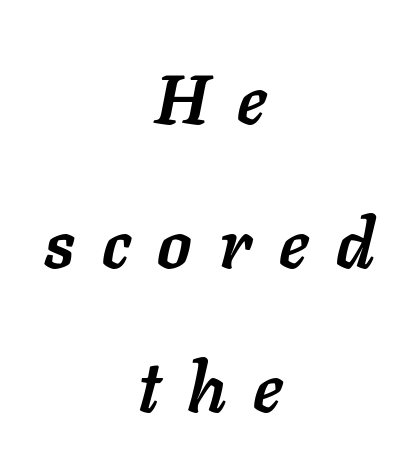
Q: Is the text bold? A: Yes.
Q: Is the text italic (slanted)? A: Yes, it leans right by about 11 degrees.
Q: Is the text underlined? A: No.
Q: How is the paragraph aligned? A: Centered.
Q: Is the spacing between letters normal or unusually wide? A: Unusually wide.
Q: Is the spacing between lines tight, normal or loose? A: Loose.
Q: Width (condensed, normal, or wide)? A: Normal.
Q: Stroke contrast? A: Low.
Q: x-height? A: Medium.
Q: Monospaced? A: No.
